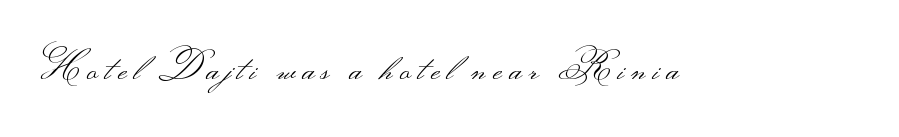
The image shows 35 px light, wide sans-serif type; set unusually wide letter spacing (+0.2 em), not underlined; medium stroke contrast.
